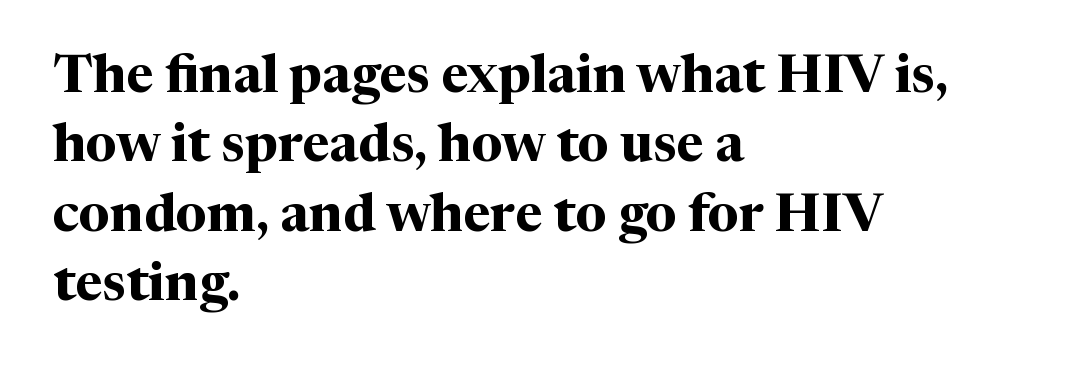
{"serif": "yes", "italic": "no", "bold": "yes", "weight": "bold", "width": "normal", "stroke_contrast": "medium", "x_height": "medium", "monospaced": "no", "underline": "no", "align": "left", "line_spacing": "normal", "line_spacing_ratio": 1.31, "letter_spacing": "normal", "letter_spacing_em": 0.0, "glyph_px": 53}
